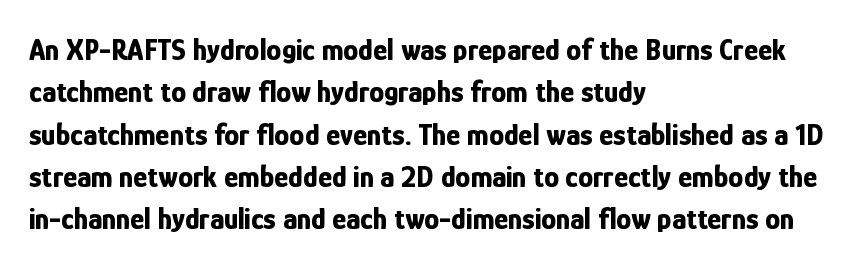
The image shows 30 px bold, condensed sans-serif type, upright; set left-aligned, normal line spacing (1.41x), normal letter spacing, not underlined; low stroke contrast and a medium x-height.
